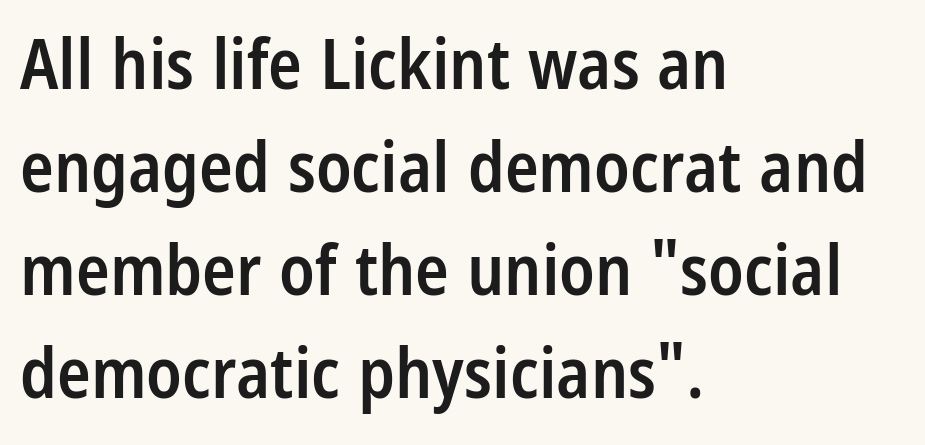
These lines carry some extra weight — a demibold, not a full bold. You can tell from the bare stems that sans-serif type was used. The passage shown is typed in a proportional face where columns would drift. Do the letters lean? They stand straight.
